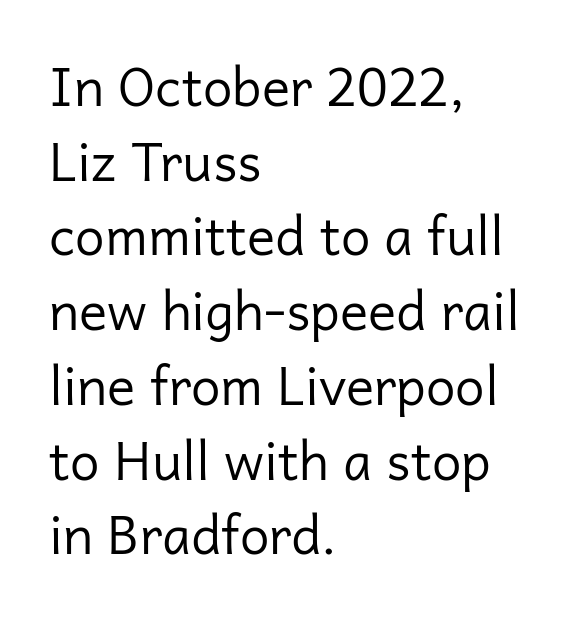
Q: Is the text bold? A: No.
Q: Is the text italic (slanted)? A: No, it is upright.
Q: Is the typeface a serif or a sans-serif typeface? A: Sans-serif.
Q: Is the text underlined? A: No.
Q: How is the paragraph aligned? A: Left-aligned.
Q: Is the spacing between letters normal or unusually wide? A: Normal.
Q: Is the spacing between lines tight, normal or loose? A: Normal.
Q: Width (condensed, normal, or wide)? A: Normal.
Q: Stroke contrast? A: Low.
Q: x-height? A: Medium.
Q: Monospaced? A: No.
